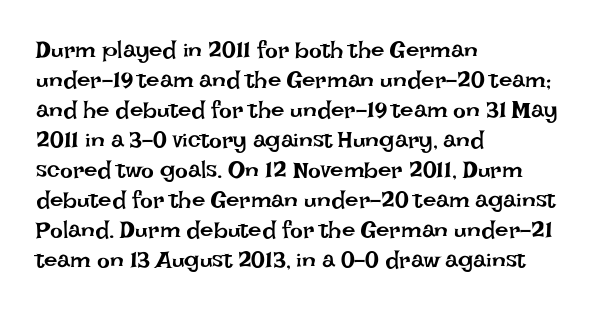
Honestly, there is no underline to notice here at all. The font's upright variant was chosen for this text. Horizontally, the lines are justified to the leading edge only. Bold? No — there's no thickening of the strokes.
